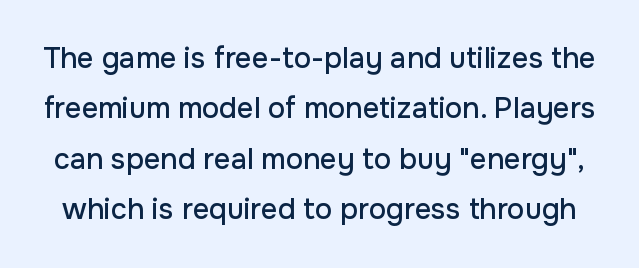
Designer's note — italics off, roman on. In terms of letterspacing, this is plain default setting. A typesetter would call this proportional, since set widths differ per character. Descenders hang freely into open space. The glyphs in this specimen are sans serif.
